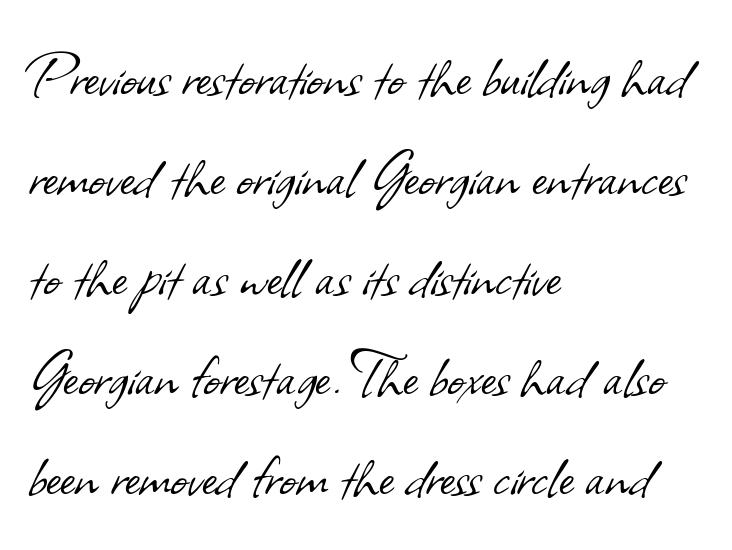
Baseline-to-baseline distance is the conventional proportion of letter height. Where is the straight margin? On the left. Stroke thickness stays within the range of a standard reading face or lighter. The glyphs are unaccompanied by any horizontal stroke below them. Are there feet on the stems? There aren't — it's a sans. There is no visible air inserted between adjacent glyphs.
